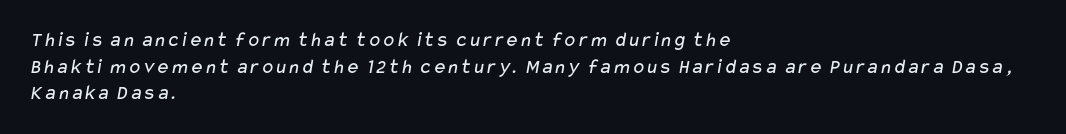
These lines are set flush left with a ragged right edge. How are the letters spaced? Ordinarily, with no added tracking. Each stroke keeps to a modest, everyday thickness or less. The line-height multiplier appears to be the usual default. Descender tails drop into unmarked territory.
